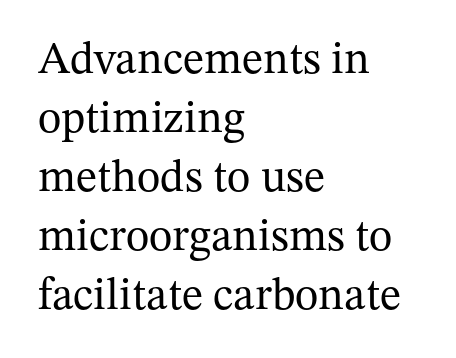
{"serif": "yes", "italic": "no", "bold": "no", "weight": "regular", "width": "normal", "stroke_contrast": "medium", "x_height": "medium", "monospaced": "no", "underline": "no", "align": "left", "line_spacing": "normal", "line_spacing_ratio": 1.31, "letter_spacing": "normal", "letter_spacing_em": 0.0, "glyph_px": 45}
